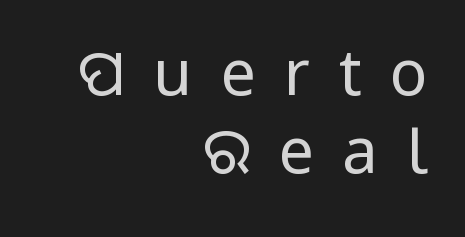
Horizontally, the lines are justified to the trailing edge only. The characters display no serif detailing; their extremities are plain. The axis of the letterforms is exactly vertical. Heaviness? Minimal to ordinary, like unemphasized prose. The passage shown is typed in a proportional face where columns would drift.
